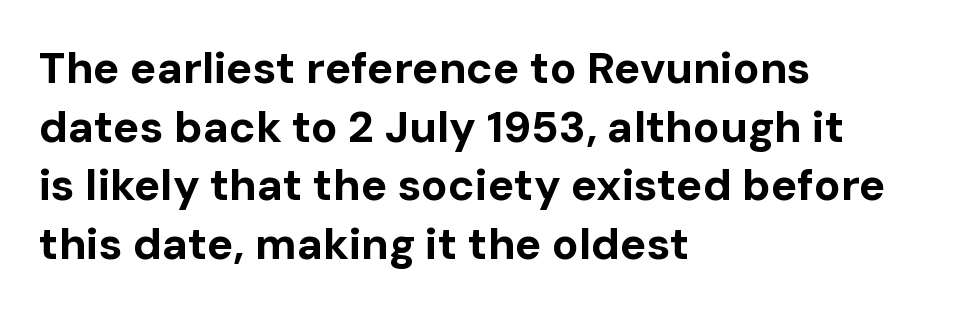
The face used here is a sans, in the tradition of grotesques and geometrics. In terms of leading, this rendering sits right in the middle. Nothing unusual about the tracking: characters are spaced as the font intends. The zone under the glyphs is completely vacant. Varying glyph widths throughout — classic text-font behaviour.
